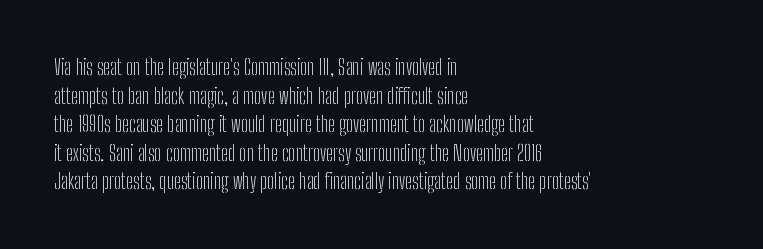
Q: Is the text bold? A: No.
Q: Is the text italic (slanted)? A: No, it is upright.
Q: Is the text underlined? A: No.
Q: How is the paragraph aligned? A: Left-aligned.
Q: Is the spacing between letters normal or unusually wide? A: Normal.
Q: Is the spacing between lines tight, normal or loose? A: Normal.
